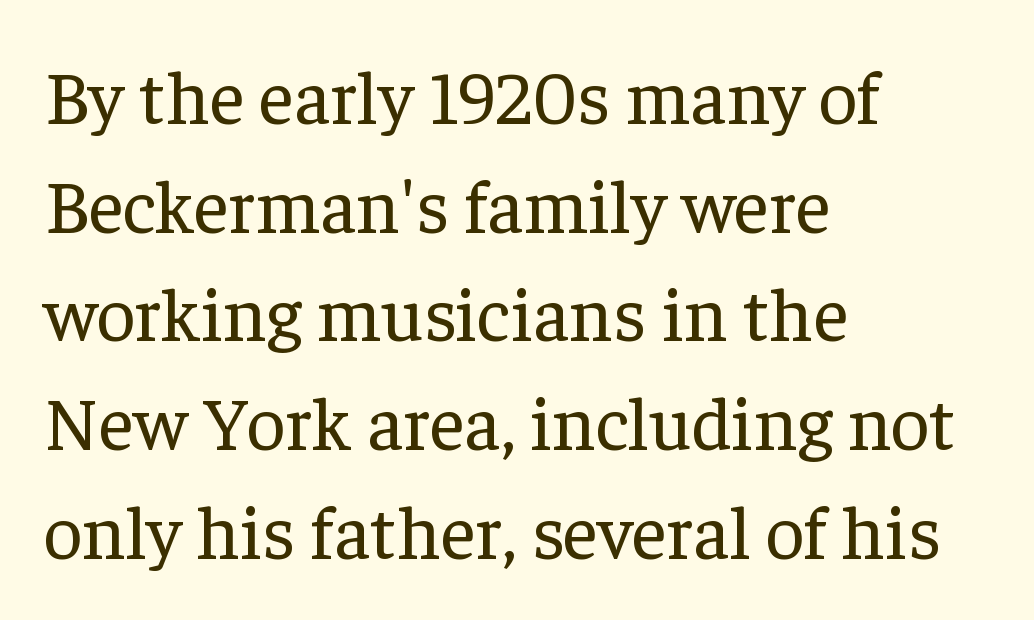
The image shows 76 px regular-weight serif type, upright; set left-aligned, normal line spacing (1.43x), normal letter spacing, not underlined; low stroke contrast and a medium x-height.
